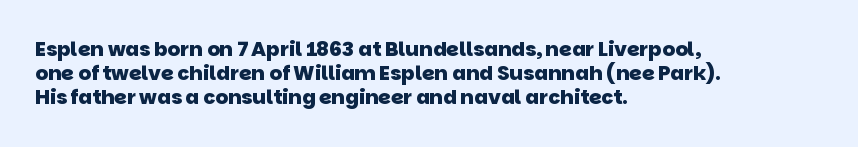
{"bold": "yes", "underline": "no", "align": "left", "line_spacing_ratio": 1.21, "letter_spacing": "normal", "letter_spacing_em": 0.0, "glyph_px": 20}
